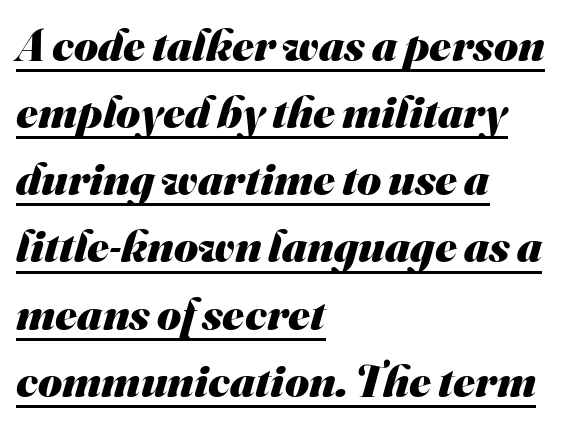
The image shows 46 px heavy sans-serif type; set left-aligned, normal line spacing (1.46x), normal letter spacing, underlined; medium stroke contrast and a small x-height.
